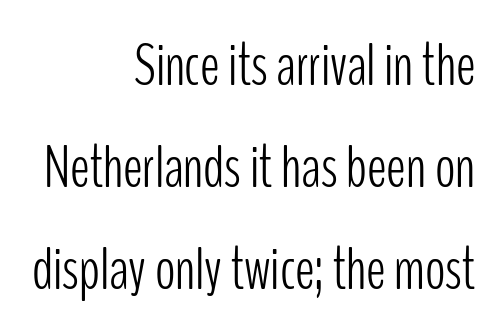
{"serif": "no", "italic": "no", "bold": "no", "weight": "light", "width": "condensed", "stroke_contrast": "low", "x_height": "medium", "monospaced": "no", "underline": "no", "align": "right", "line_spacing": "normal", "line_spacing_ratio": 1.7, "letter_spacing": "normal", "letter_spacing_em": 0.0, "glyph_px": 60}
